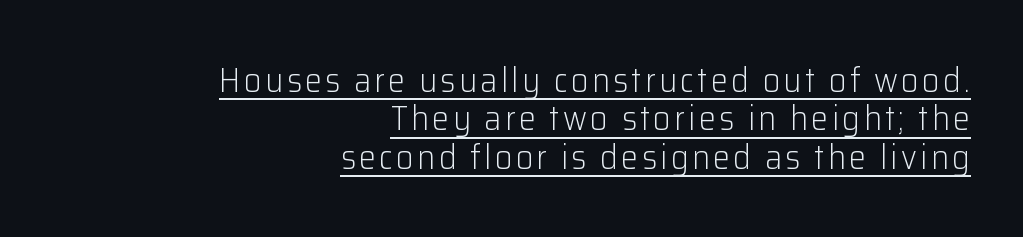
{"serif": "no", "italic": "no", "bold": "no", "weight": "light", "width": "normal", "stroke_contrast": "low", "x_height": "medium", "monospaced": "no", "underline": "yes", "align": "right", "line_spacing": "tight", "line_spacing_ratio": 1.13, "glyph_px": 34}
